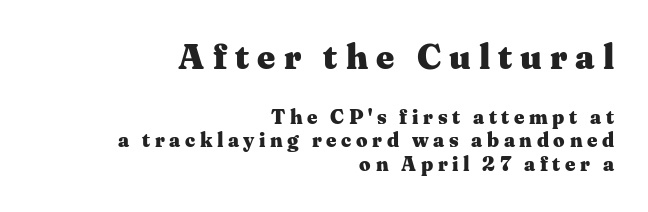
You could only call the tracking loose — the letters float apart. Here the designer chose a conventional face with non-uniform glyph widths. The glyphs are unaccompanied by any horizontal stroke below them. Which chunk is bigger? The first one — the top block dwarfs the bottom. Examine the stroke ends and you'll spot serifs.
